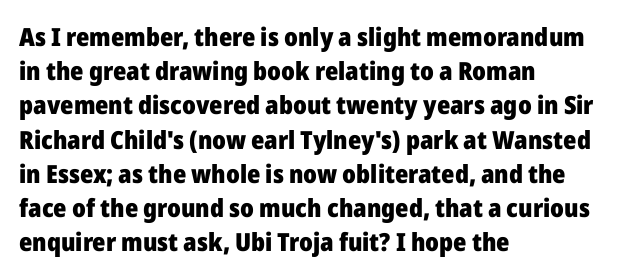
The image shows 25 px bold type, upright; set left-aligned, normal line spacing (1.37x), normal letter spacing, not underlined.
